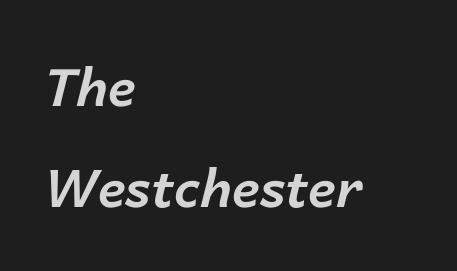
Q: Is the text bold? A: Yes.
Q: Is the text italic (slanted)? A: Yes, it leans right by about 14 degrees.
Q: Is the text underlined? A: No.
Q: How is the paragraph aligned? A: Left-aligned.
Q: Is the spacing between letters normal or unusually wide? A: Normal.
Q: Is the spacing between lines tight, normal or loose? A: Loose.
Q: Width (condensed, normal, or wide)? A: Normal.
Q: Stroke contrast? A: Low.
Q: x-height? A: Medium.
Q: Monospaced? A: No.
